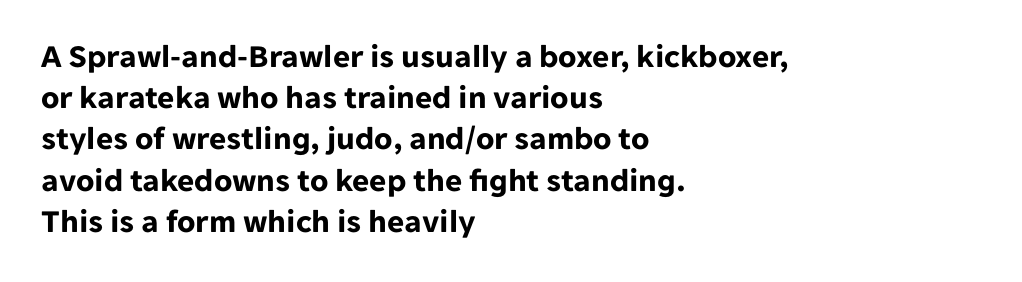
Q: Is the text bold? A: Yes.
Q: Is the text italic (slanted)? A: No, it is upright.
Q: Is the typeface a serif or a sans-serif typeface? A: Sans-serif.
Q: Is the text underlined? A: No.
Q: How is the paragraph aligned? A: Left-aligned.
Q: Is the spacing between letters normal or unusually wide? A: Normal.
Q: Is the spacing between lines tight, normal or loose? A: Normal.
Q: Width (condensed, normal, or wide)? A: Normal.
Q: Stroke contrast? A: Low.
Q: x-height? A: Medium.
Q: Monospaced? A: No.
